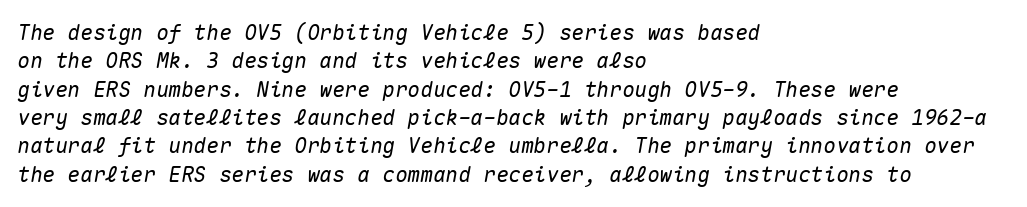
{"italic": "yes", "lean": "right", "slant_degrees": 10, "underline": "no", "align": "left", "line_spacing": "normal", "line_spacing_ratio": 1.35, "letter_spacing": "normal", "letter_spacing_em": 0.0, "glyph_px": 21}
